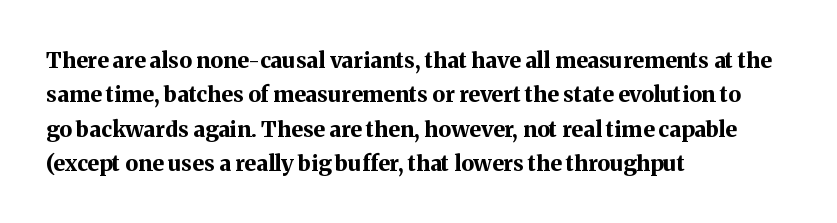
Upright lettering throughout. Just letters on the line, the space beneath them empty. The vertical gap from one line to the next is medium. Strong, thick strokes mark this as bold type. Short and long lines alike share a common starting point at left.
